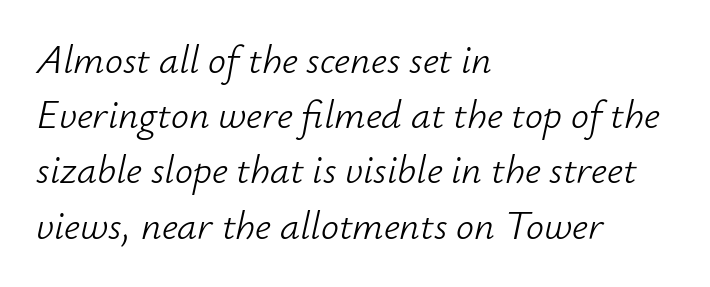
{"italic": "yes", "lean": "right", "slant_degrees": 12, "bold": "no", "weight": "light", "width": "normal", "stroke_contrast": "low", "x_height": "small", "monospaced": "no", "underline": "no", "align": "left", "line_spacing": "normal", "line_spacing_ratio": 1.38, "letter_spacing": "normal", "letter_spacing_em": 0.0, "glyph_px": 40}
